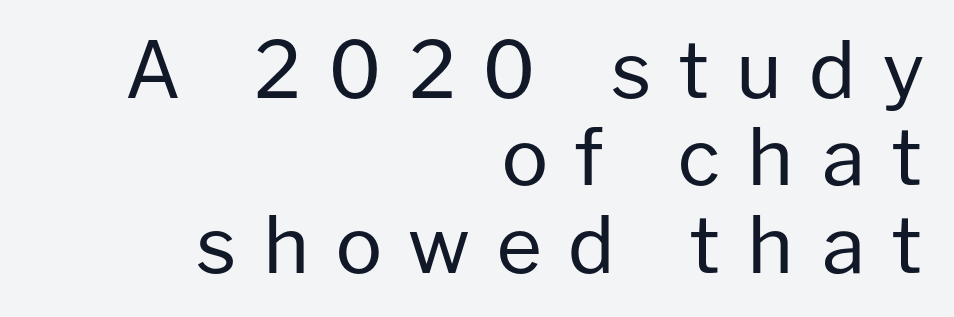
Q: Is the text bold? A: No.
Q: Is the text italic (slanted)? A: No, it is upright.
Q: Is the typeface a serif or a sans-serif typeface? A: Sans-serif.
Q: Is the text underlined? A: No.
Q: How is the paragraph aligned? A: Right-aligned.
Q: Is the spacing between letters normal or unusually wide? A: Unusually wide.
Q: Is the spacing between lines tight, normal or loose? A: Tight.
Q: Width (condensed, normal, or wide)? A: Normal.
Q: Stroke contrast? A: Low.
Q: x-height? A: Medium.
Q: Monospaced? A: No.
